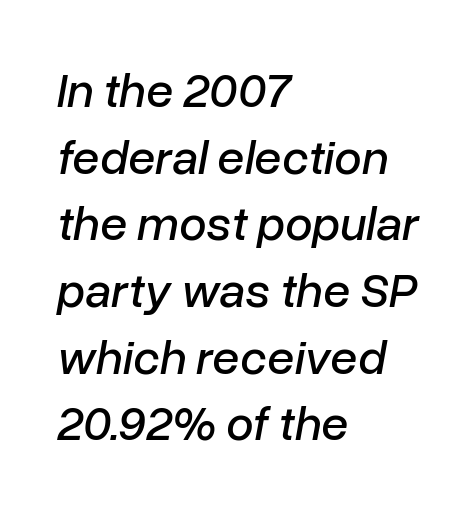
Q: Is the text italic (slanted)? A: Yes, it leans right by about 10 degrees.
Q: Is the text underlined? A: No.
Q: How is the paragraph aligned? A: Left-aligned.
Q: Is the spacing between letters normal or unusually wide? A: Normal.
Q: Is the spacing between lines tight, normal or loose? A: Normal.
Q: Width (condensed, normal, or wide)? A: Normal.
Q: Stroke contrast? A: Low.
Q: x-height? A: Medium.
Q: Monospaced? A: No.
